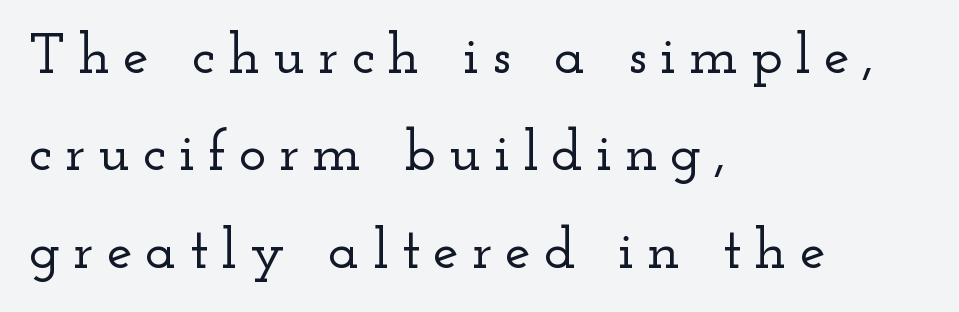
The image shows 58 px wide serif type, upright; set left-aligned, normal line spacing (1.68x), unusually wide letter spacing (+0.22 em), not underlined; low stroke contrast and a small x-height.
